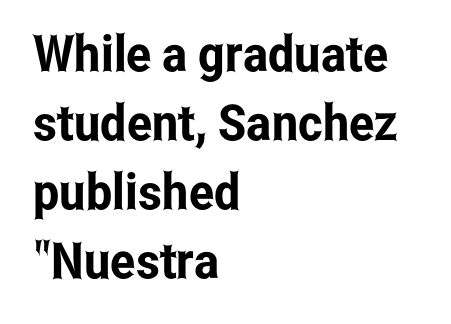
The image shows 50 px condensed sans-serif type, upright; set left-aligned, normal line spacing (1.38x), normal letter spacing, not underlined; low stroke contrast and a medium x-height.
